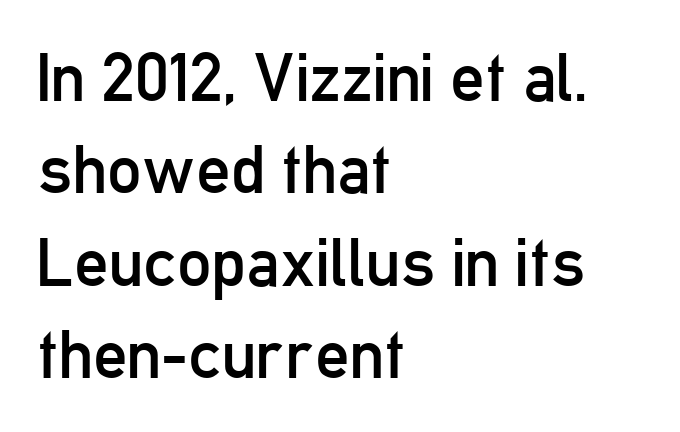
Q: Is the text bold? A: No.
Q: Is the text italic (slanted)? A: No, it is upright.
Q: Is the typeface a serif or a sans-serif typeface? A: Sans-serif.
Q: Is the text underlined? A: No.
Q: How is the paragraph aligned? A: Left-aligned.
Q: Is the spacing between letters normal or unusually wide? A: Normal.
Q: Is the spacing between lines tight, normal or loose? A: Normal.
Q: Width (condensed, normal, or wide)? A: Condensed.
Q: Stroke contrast? A: Low.
Q: x-height? A: Medium.
Q: Monospaced? A: No.
